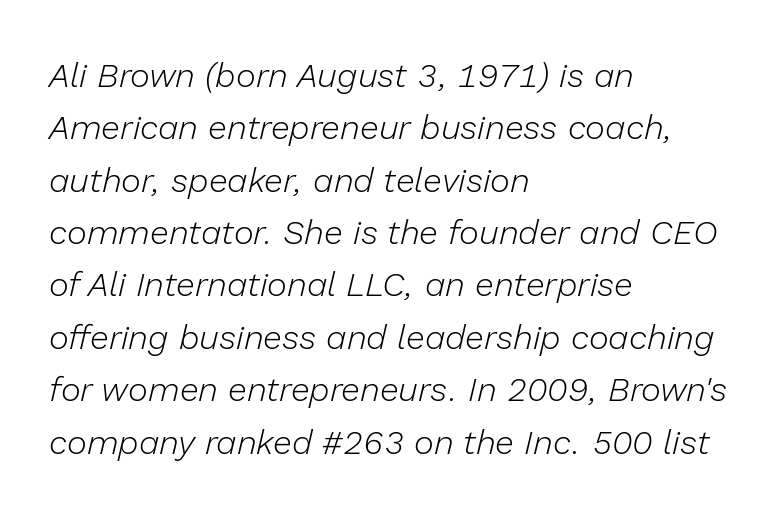
Which margin do the lines hug? The left one — the right edge is uneven. A light-to-regular cut is what we see here. These lines keep a tight, regular rhythm from letter to letter. Notice how the stems are inclined rather than vertical — that's the hallmark of italics. The rendering uses a moderate line-height, typical for paragraphs. Spacing verdict: proportional, widths tailored to each character.
